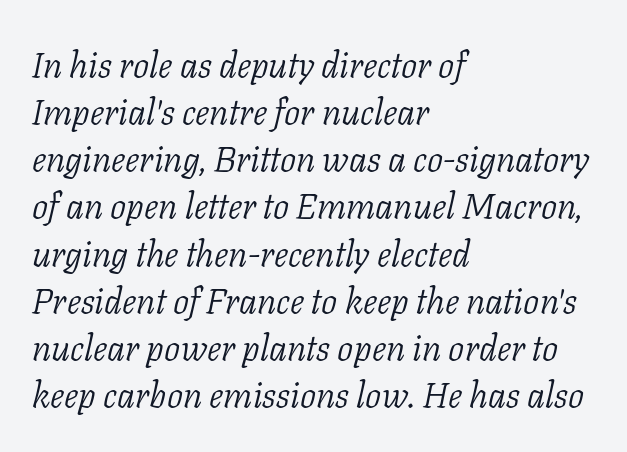
The typeface has the unassuming heft of standard copy or less. The space directly below the letters is spotless. Notice how descenders clear the ascenders below comfortably — that's standard leading. Slanted lettering throughout. The rendering uses natural spacing where letterforms have individual widths.
